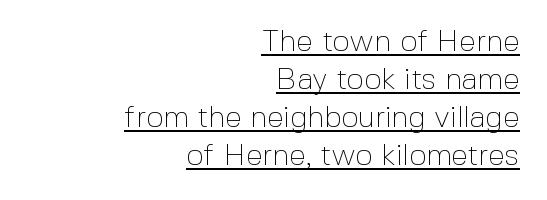
{"serif": "no", "italic": "no", "bold": "no", "weight": "thin", "width": "normal", "x_height": "medium", "monospaced": "no", "underline": "yes", "align": "right", "line_spacing": "normal", "line_spacing_ratio": 1.27, "letter_spacing": "normal", "letter_spacing_em": 0.0, "glyph_px": 30}
